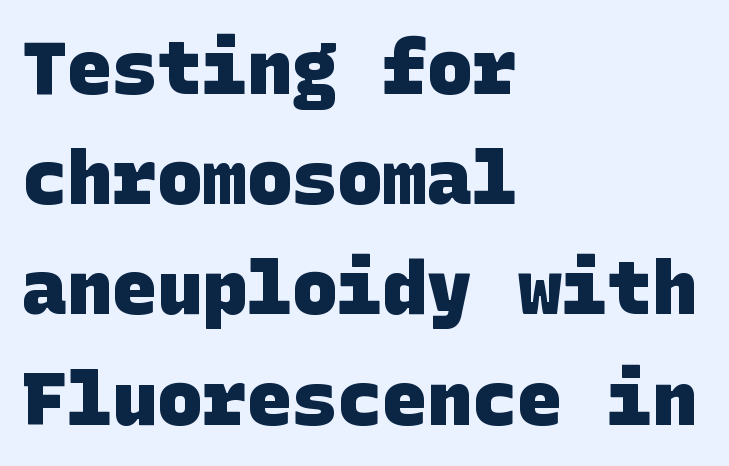
Compared with typical body copy, the letter spacing here is the same. The passage shown is not underscored anywhere. The face used here is a sans, in the tradition of grotesques and geometrics. The glyphs have the mass of a bold cut. Leftover space on each line is placed entirely after the last word.
